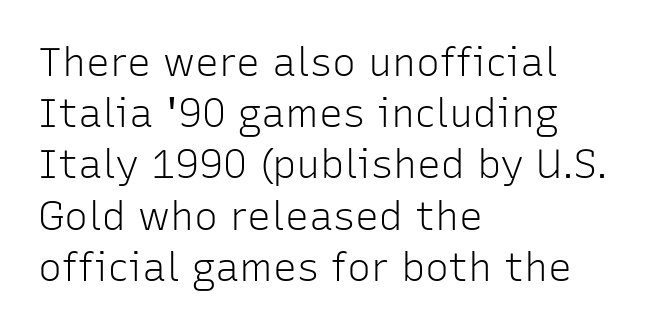
No word sits above an underline. This sample has the flowing, uneven cadence of proportional lettering. The ragged edge is on the right, which tells us the setting is flush left. The axis of the letterforms is exactly vertical. Default kerning and tracking; the words read as compact shapes. Weight: not bold — regular or lighter.
